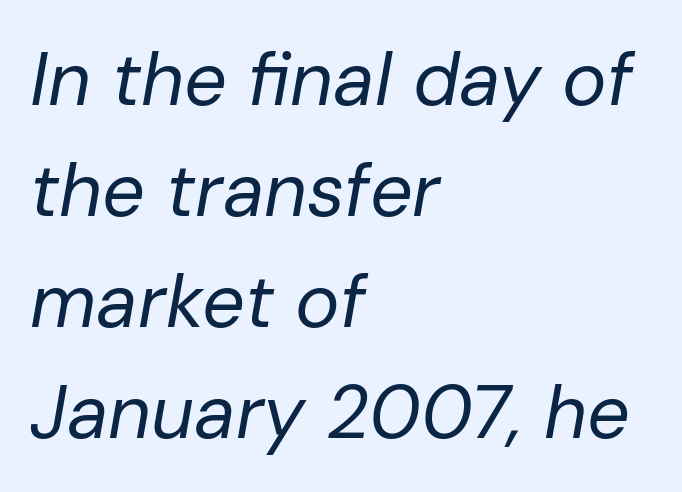
Q: Is the text bold? A: No.
Q: Is the text italic (slanted)? A: Yes, it leans right by about 10 degrees.
Q: Is the text underlined? A: No.
Q: How is the paragraph aligned? A: Left-aligned.
Q: Is the spacing between letters normal or unusually wide? A: Normal.
Q: Is the spacing between lines tight, normal or loose? A: Normal.
Q: Width (condensed, normal, or wide)? A: Normal.
Q: Stroke contrast? A: Low.
Q: x-height? A: Medium.
Q: Monospaced? A: No.
